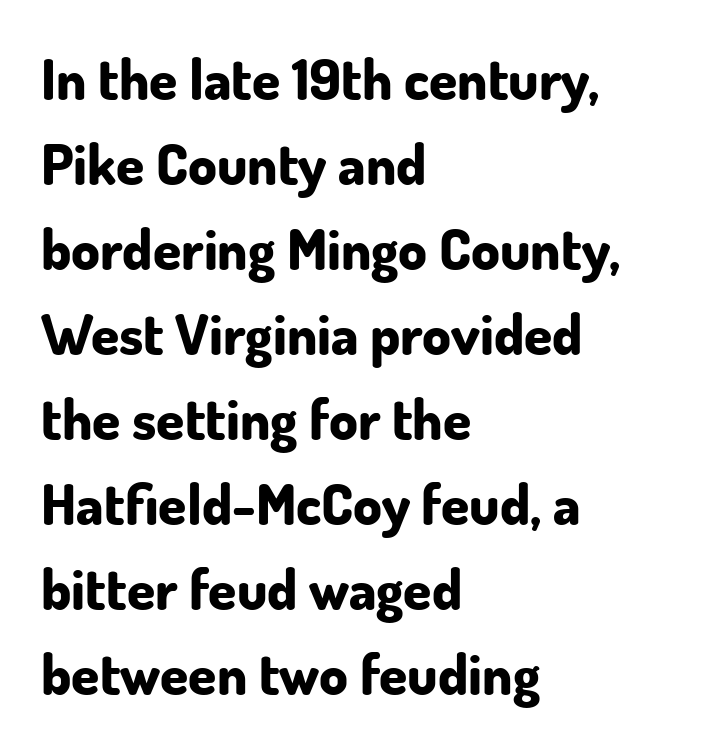
{"serif": "no", "italic": "no", "bold": "yes", "weight": "bold", "width": "normal", "stroke_contrast": "low", "x_height": "small", "monospaced": "no", "underline": "no", "align": "left", "line_spacing": "normal", "line_spacing_ratio": 1.49, "letter_spacing": "normal", "letter_spacing_em": 0.0, "glyph_px": 57}
